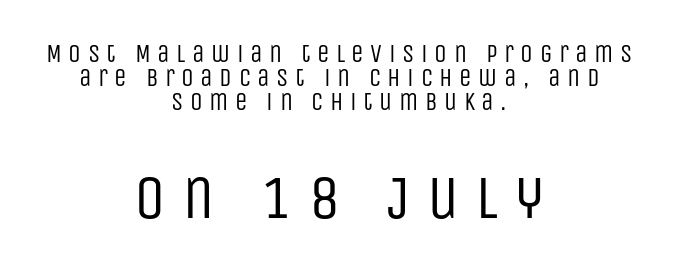
{"serif": "no", "italic": "no", "bold": "no", "weight": "regular", "width": "condensed", "stroke_contrast": "low", "x_height": "large", "monospaced": "no", "underline": "no", "align": "center", "line_spacing": "tight", "line_spacing_ratio": 0.97, "letter_spacing": "wide", "letter_spacing_em": 0.26, "larger_block": "second", "size_ratio": 2.48, "glyph_px": 62}
